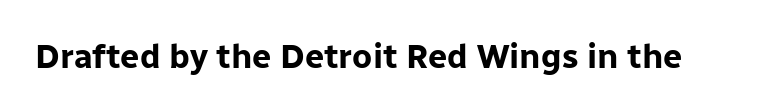
The image shows 34 px bold sans-serif type, upright; set normal letter spacing, not underlined; low stroke contrast and a medium x-height.
